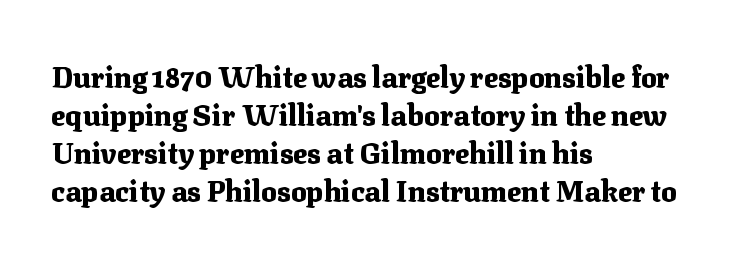
The image shows 29 px heavy serif type, upright; set left-aligned, normal line spacing (1.31x), normal letter spacing, not underlined; medium stroke contrast and a medium x-height.
